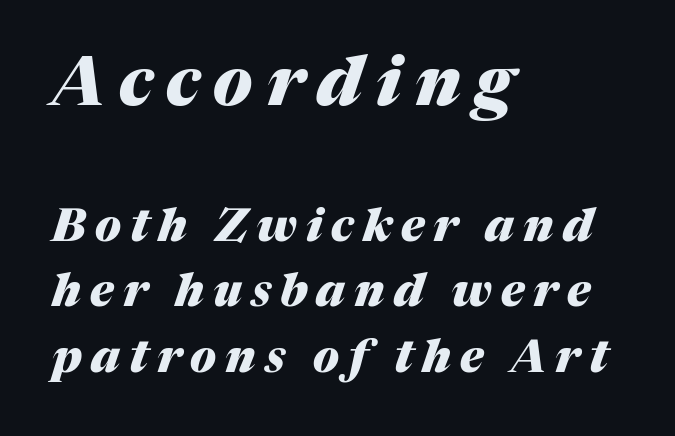
Q: Is the text bold? A: Yes.
Q: Is the text italic (slanted)? A: Yes, it leans right by about 17 degrees.
Q: Is the text underlined? A: No.
Q: How is the paragraph aligned? A: Left-aligned.
Q: Is the spacing between letters normal or unusually wide? A: Unusually wide.
Q: Is the spacing between lines tight, normal or loose? A: Normal.
Q: Which block of text is set in a larger size, the first (top) or the second (bottom)? A: The first (top) one.
Q: Width (condensed, normal, or wide)? A: Normal.
Q: Stroke contrast? A: Medium.
Q: x-height? A: Medium.
Q: Monospaced? A: No.
